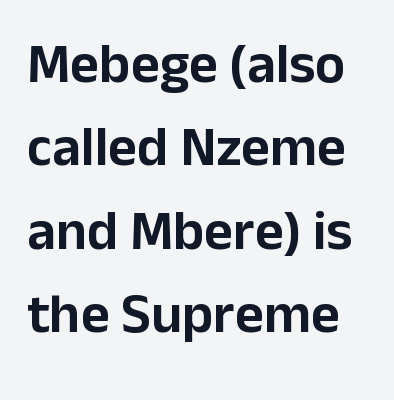
These lines are rendered in a variable-pitch font. The letters stand straight up with perfectly vertical stems. A sans-serif font was chosen for this passage. The glyphs are unaccompanied by any horizontal stroke below them. The rendering keeps characters at their native spacing.
